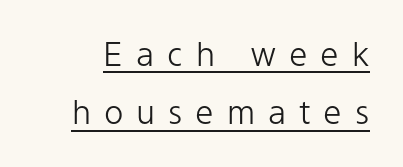
The lettering stays uniformly vertical, giving the passage a roman look. Descenders here cross a horizontal rule under the line. Think of a printed novel: that variable character pitch is what you see here. Nothing heavy about these letters — not bold at all. Look at the tracking — it's clearly loosened, letters drifting apart.
